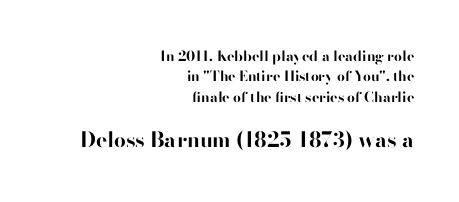
Q: Is the text bold? A: Yes.
Q: Is the text italic (slanted)? A: No, it is upright.
Q: Is the text underlined? A: No.
Q: How is the paragraph aligned? A: Right-aligned.
Q: Is the spacing between letters normal or unusually wide? A: Normal.
Q: Is the spacing between lines tight, normal or loose? A: Normal.
Q: Which block of text is set in a larger size, the first (top) or the second (bottom)? A: The second (bottom) one.
